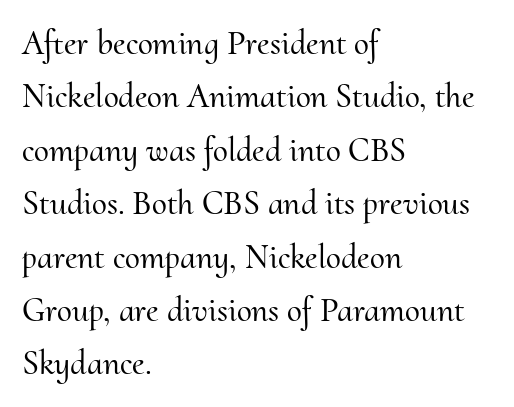
In terms of leading, this rendering sits right in the middle. Each row of text sits above clean, open space. The face used here is seriffed, in the tradition of book romans. Here the designer chose a conventional face with non-uniform glyph widths. In terms of letterspacing, this is plain default setting. Ordinary non-slanted type is in use.
